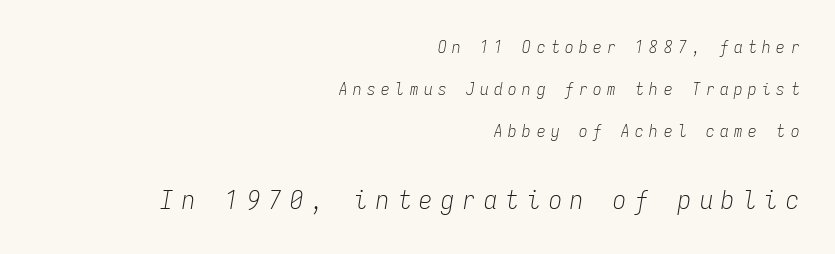
The image shows 26 px text type, italic (leaning right); set right-aligned, loose line spacing (2.48x), unusually wide letter spacing (+0.33 em), not underlined; the second (bottom) block is 1.53x larger.
